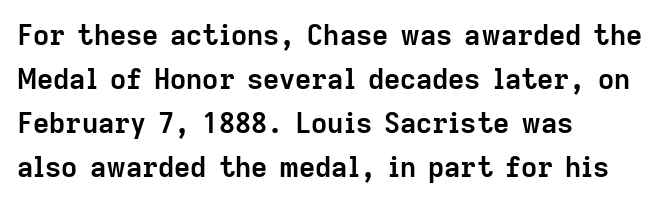
Notice how descenders clear the ascenders below comfortably — that's standard leading. Tall strokes in this sample are plumb rather than angled. The area under the type is left untouched. A typesetter would call this proportional, since set widths differ per character.
